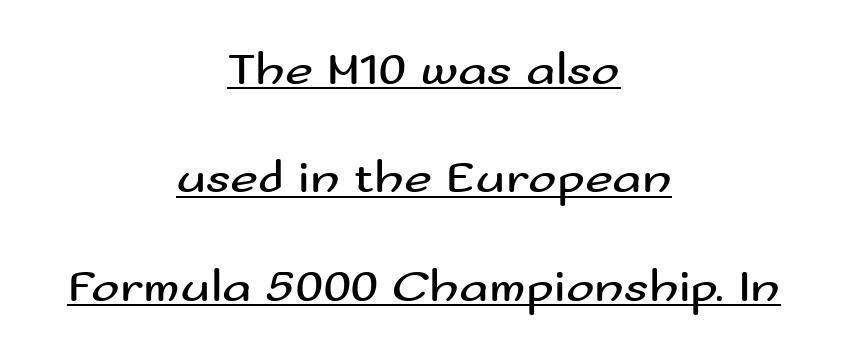
Q: Is the text bold? A: No.
Q: Is the text italic (slanted)? A: No, it is upright.
Q: Is the typeface a serif or a sans-serif typeface? A: Sans-serif.
Q: Is the text underlined? A: Yes.
Q: How is the paragraph aligned? A: Centered.
Q: Is the spacing between letters normal or unusually wide? A: Normal.
Q: Is the spacing between lines tight, normal or loose? A: Loose.
Q: Width (condensed, normal, or wide)? A: Wide.
Q: Stroke contrast? A: Medium.
Q: x-height? A: Small.
Q: Monospaced? A: No.
